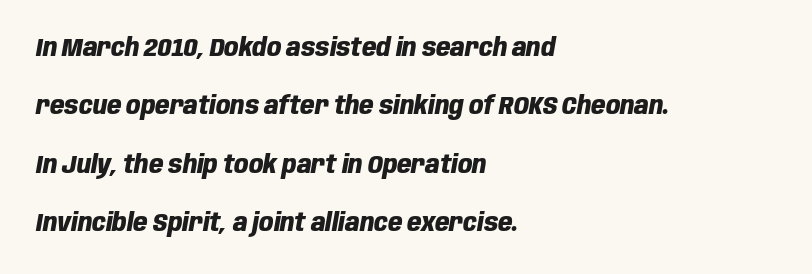
The image shows 25 px bold type, italic (leaning right); set left-aligned, loose line spacing (2.34x), normal letter spacing, not underlined.
